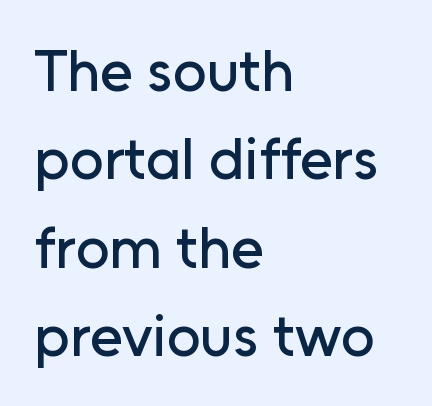
Only glyphs here, with clear space below each row. Character widths vary here, with narrow letters taking less room than wide ones. Teacher's note: observe the even left margin — that is flush-left alignment. The rows are spaced the way most documents space them. Style check: upright.
